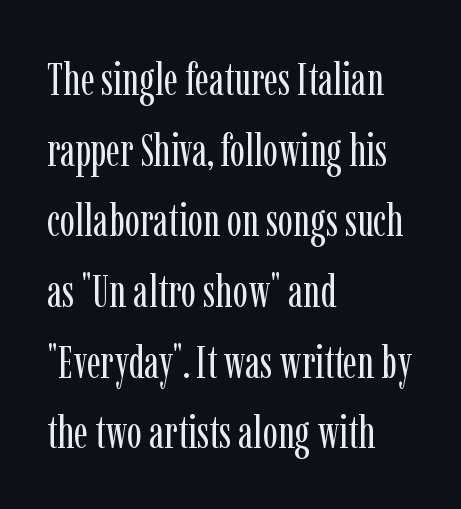
The image shows 45 px regular-weight, condensed serif type, upright; set left-aligned, normal line spacing (1.57x), normal letter spacing, not underlined; low stroke contrast and a medium x-height.
